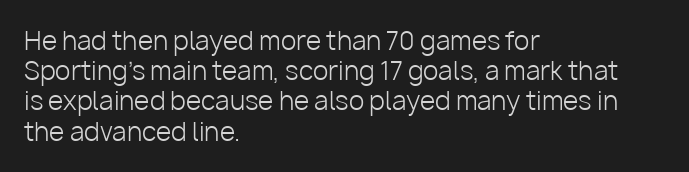
The image shows 25 px text type, upright; set left-aligned, line spacing 1.21x, normal letter spacing, not underlined.
